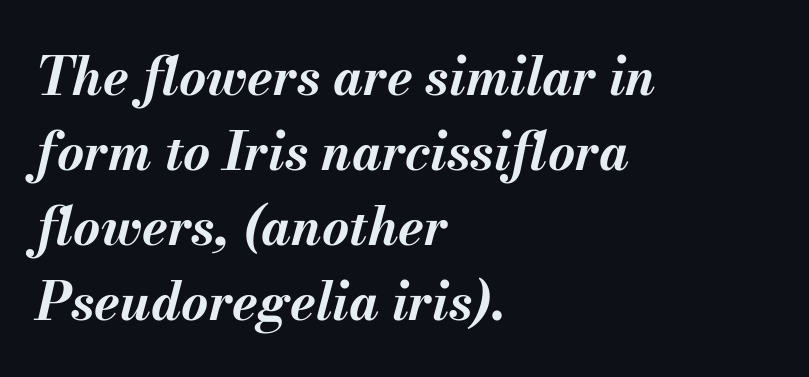
The image shows 52 px bold type, italic (leaning right); set left-aligned, normal line spacing (1.44x), normal letter spacing, not underlined; medium stroke contrast and a small x-height.
